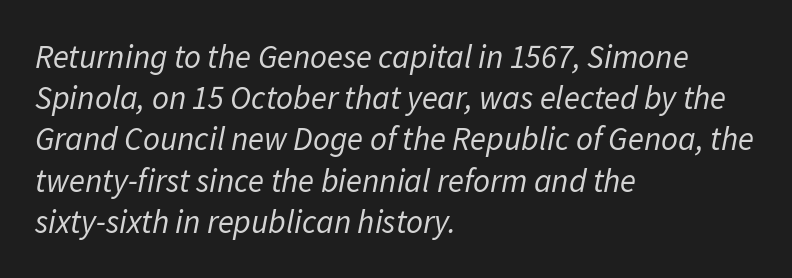
{"italic": "yes", "lean": "right", "slant_degrees": 11, "bold": "no", "weight": "regular", "width": "normal", "stroke_contrast": "low", "x_height": "medium", "monospaced": "no", "underline": "no", "align": "left", "line_spacing": "normal", "line_spacing_ratio": 1.25, "letter_spacing": "normal", "letter_spacing_em": 0.0, "glyph_px": 33}
